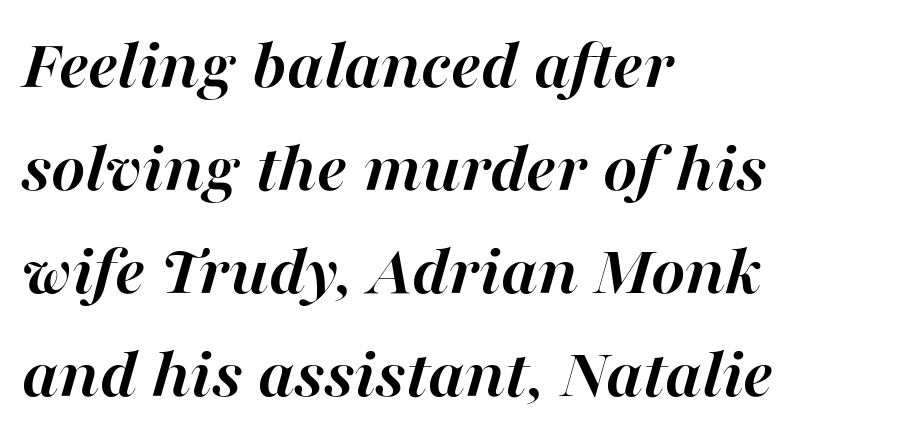
The image shows 73 px semibold type, italic (leaning right); set left-aligned, normal line spacing (1.41x), normal letter spacing, not underlined; high stroke contrast and a medium x-height.
